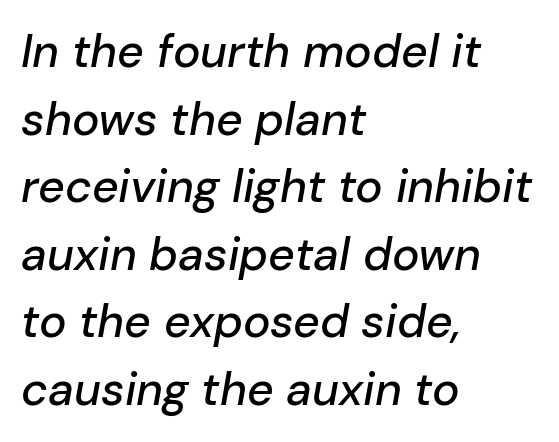
The image shows 46 px text type, italic (leaning right); set left-aligned, normal line spacing (1.47x), normal letter spacing, not underlined; low stroke contrast and a medium x-height.
